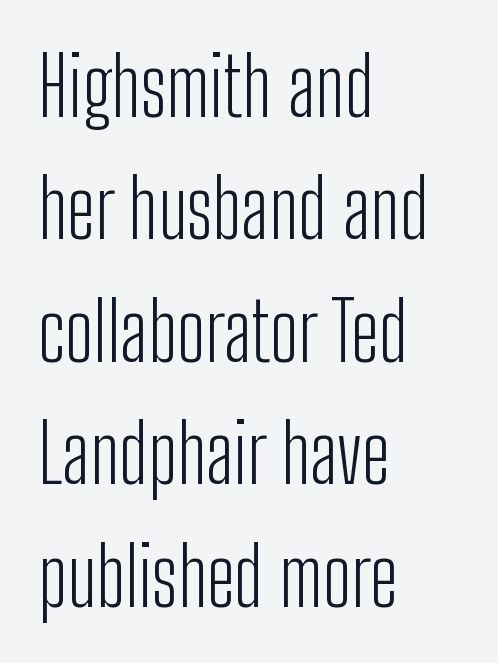
The image shows 80 px light, condensed sans-serif type, upright; set left-aligned, normal line spacing (1.53x), normal letter spacing, not underlined; low stroke contrast and a medium x-height.
